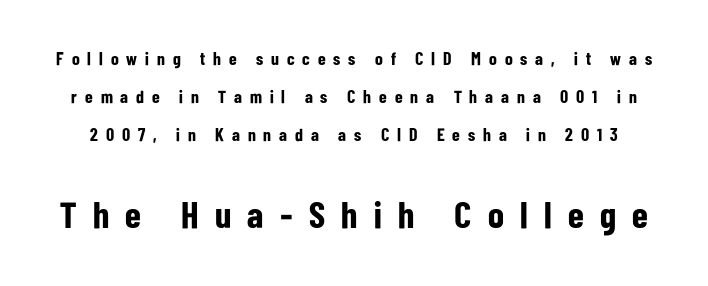
Q: Is the text bold? A: Yes.
Q: Is the text italic (slanted)? A: No, it is upright.
Q: Is the typeface a serif or a sans-serif typeface? A: Sans-serif.
Q: Is the text underlined? A: No.
Q: Is the spacing between letters normal or unusually wide? A: Unusually wide.
Q: Is the spacing between lines tight, normal or loose? A: Loose.
Q: Which block of text is set in a larger size, the first (top) or the second (bottom)? A: The second (bottom) one.
Q: Width (condensed, normal, or wide)? A: Condensed.
Q: Stroke contrast? A: Low.
Q: x-height? A: Medium.
Q: Monospaced? A: No.
